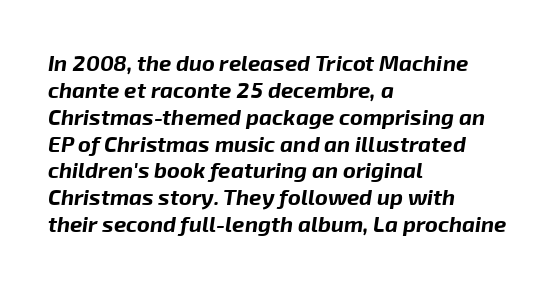
{"italic": "yes", "lean": "right", "slant_degrees": 8, "bold": "yes", "underline": "no", "align": "left", "line_spacing_ratio": 1.22, "letter_spacing": "normal", "letter_spacing_em": 0.0, "glyph_px": 22}
